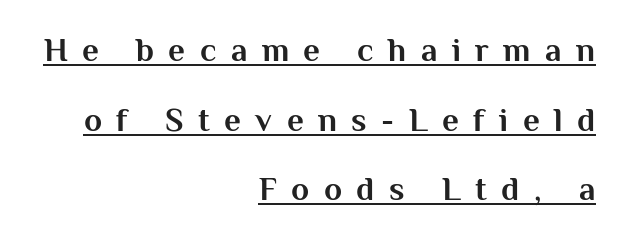
The image shows 33 px bold sans-serif type, upright; set right-aligned, loose line spacing (2.11x), unusually wide letter spacing (+0.44 em), underlined; medium stroke contrast and a medium x-height.
